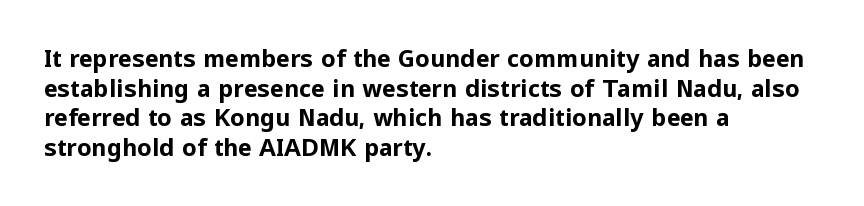
Is there any slant? The stems are plumb. Nothing unusual about the tracking: characters are spaced as the font intends. These words are printed bold, with thick strokes throughout. Evenly set lines give the paragraph a standard silhouette.
